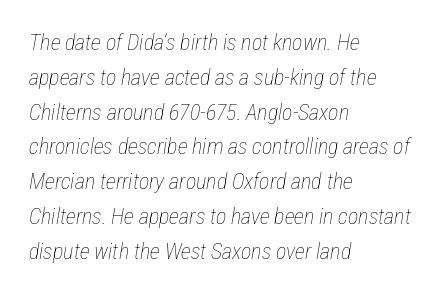
{"italic": "yes", "lean": "right", "slant_degrees": 12, "bold": "no", "underline": "no", "align": "left", "line_spacing": "normal", "line_spacing_ratio": 1.58, "letter_spacing": "normal", "letter_spacing_em": 0.0, "glyph_px": 22}
